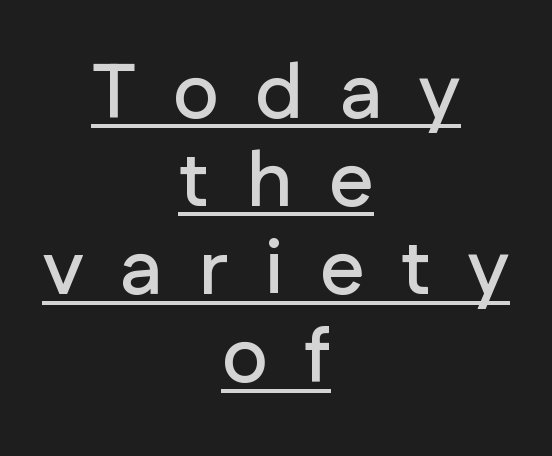
The image shows 78 px sans-serif type, upright; set centered, tight line spacing (1.13x), unusually wide letter spacing (+0.47 em), underlined; low stroke contrast and a medium x-height.
